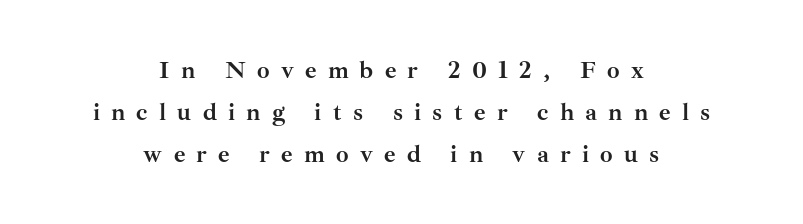
Line spacing here is normal. Typesetter's note: full bold, strokes at maximum text heaviness. A roman cut, with each character standing at attention. This rendering features lettering with no underline.
